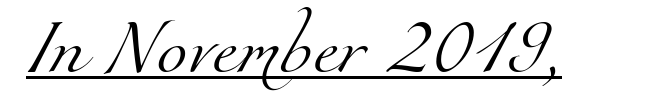
{"serif": "yes", "bold": "no", "weight": "light", "width": "normal", "stroke_contrast": "medium", "x_height": "small", "monospaced": "no", "underline": "yes", "letter_spacing": "normal", "letter_spacing_em": 0.0, "glyph_px": 56}
